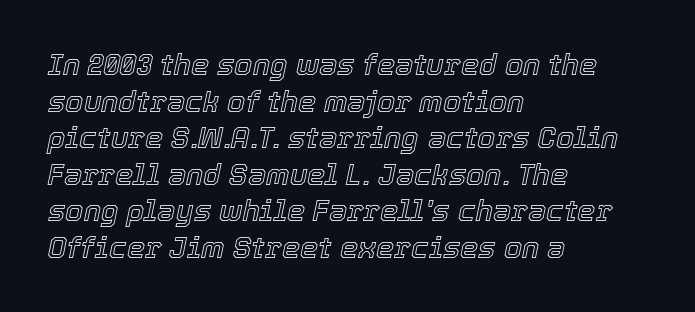
Q: Is the text italic (slanted)? A: Yes, it leans right by about 12 degrees.
Q: Is the text underlined? A: No.
Q: How is the paragraph aligned? A: Left-aligned.
Q: Is the spacing between letters normal or unusually wide? A: Normal.
Q: Is the spacing between lines tight, normal or loose? A: Normal.
Q: Width (condensed, normal, or wide)? A: Normal.
Q: x-height? A: Medium.
Q: Monospaced? A: No.
